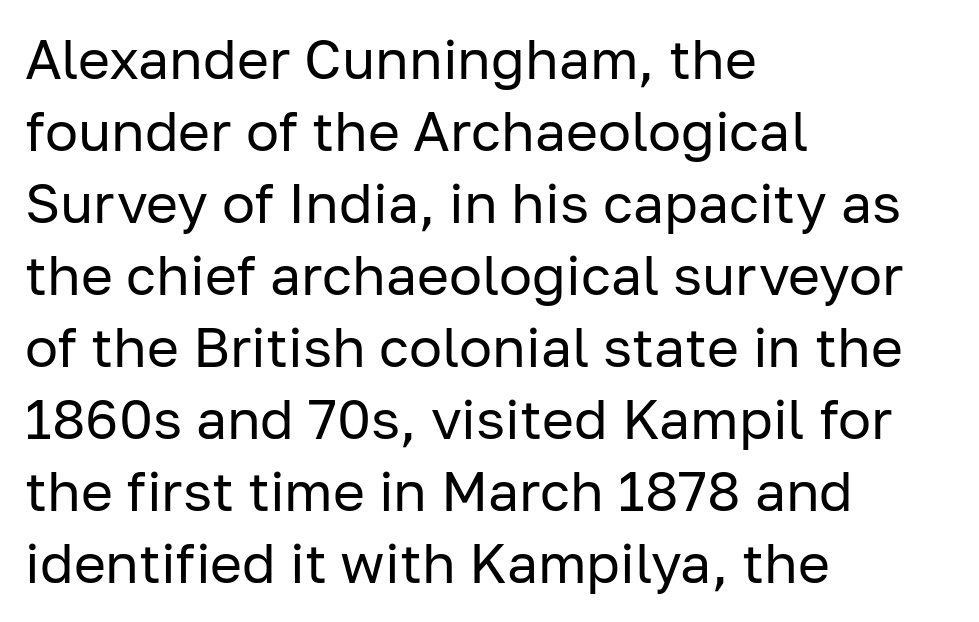
The image shows 55 px regular-weight sans-serif type, upright; set left-aligned, normal line spacing (1.31x), normal letter spacing, not underlined; low stroke contrast and a medium x-height.
